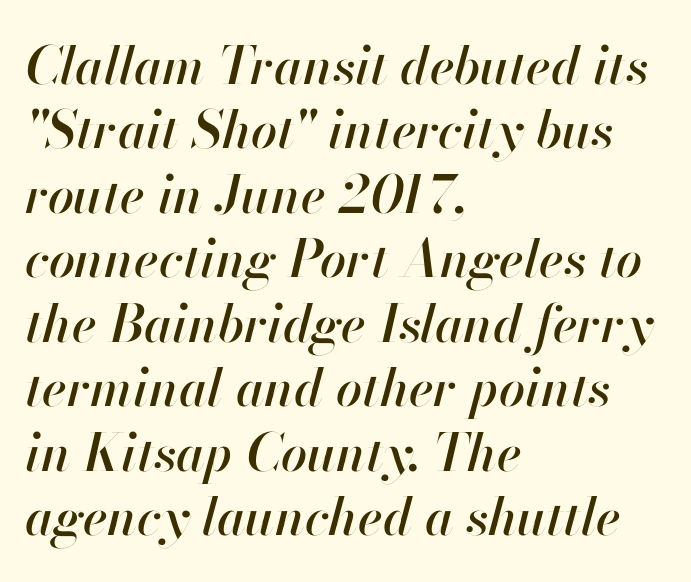
The image shows 52 px text type, italic (leaning right); set left-aligned, line spacing 1.24x, normal letter spacing, not underlined; high stroke contrast and a small x-height.
